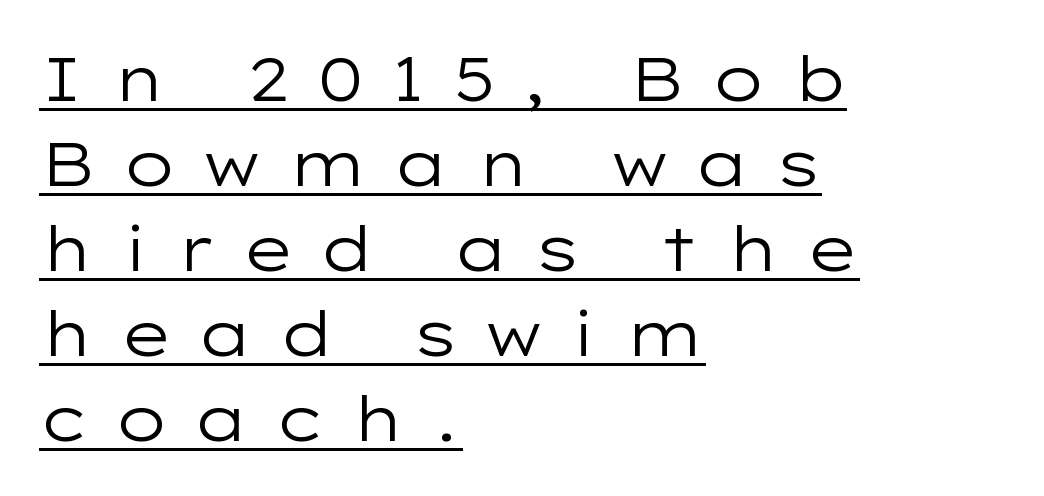
This rendering uses left alignment, leaving the right contour irregular. Leading matches the norm, producing a regular column. Varying glyph widths throughout — classic text-font behaviour. Short note: letters widely spaced.
